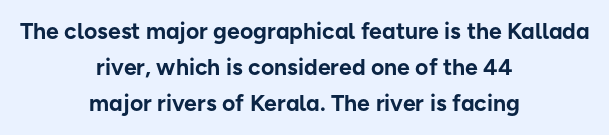
{"italic": "no", "bold": "yes", "underline": "no", "align": "center", "line_spacing": "normal", "line_spacing_ratio": 1.57, "letter_spacing": "normal", "letter_spacing_em": 0.0, "glyph_px": 23}
